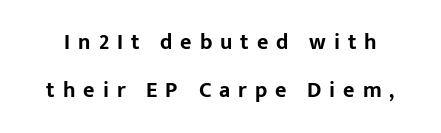
The image shows 22 px bold type, upright; set loose line spacing (2.17x), unusually wide letter spacing (+0.36 em), not underlined.
